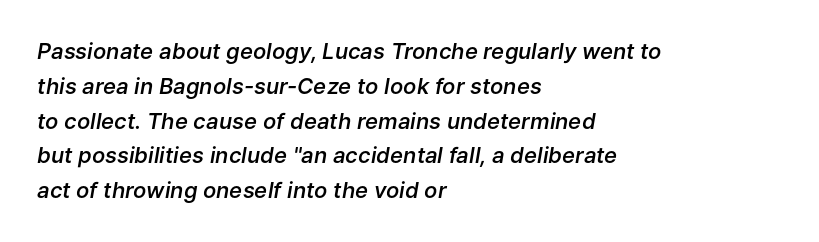
{"italic": "yes", "lean": "right", "slant_degrees": 9, "bold": "semi", "underline": "no", "align": "left", "line_spacing": "normal", "line_spacing_ratio": 1.58, "letter_spacing": "normal", "letter_spacing_em": 0.0, "glyph_px": 22}
